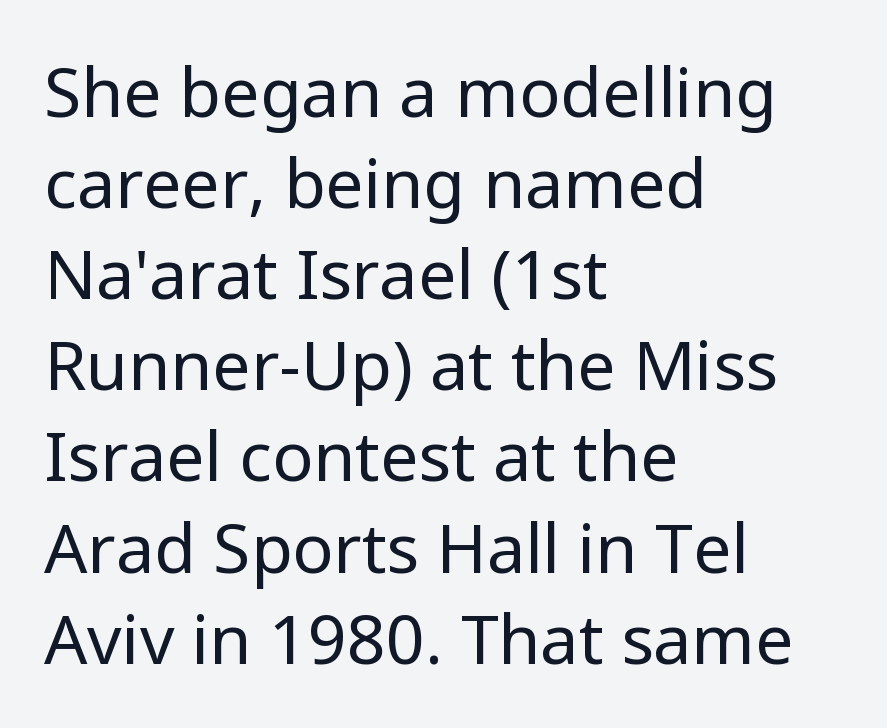
{"serif": "no", "italic": "no", "bold": "no", "weight": "regular", "width": "normal", "stroke_contrast": "low", "x_height": "medium", "monospaced": "no", "underline": "no", "align": "left", "line_spacing": "normal", "line_spacing_ratio": 1.34, "letter_spacing": "normal", "letter_spacing_em": 0.0, "glyph_px": 68}
